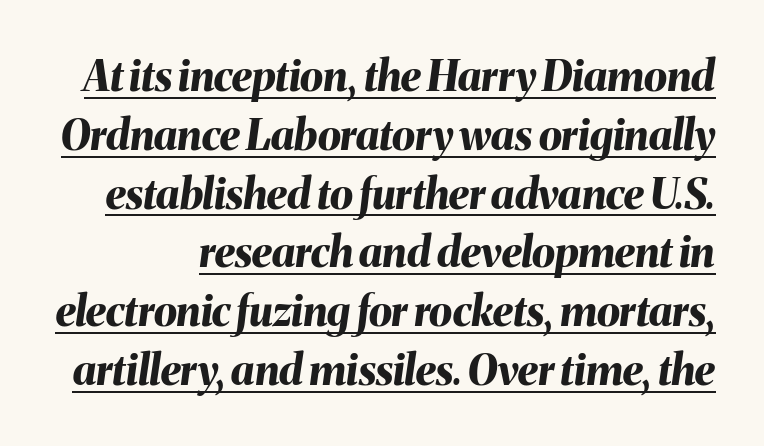
{"italic": "yes", "lean": "right", "slant_degrees": 8, "bold": "yes", "weight": "bold", "width": "normal", "stroke_contrast": "medium", "x_height": "medium", "monospaced": "no", "underline": "yes", "line_spacing": "normal", "line_spacing_ratio": 1.4, "letter_spacing": "normal", "letter_spacing_em": 0.0, "glyph_px": 42}
